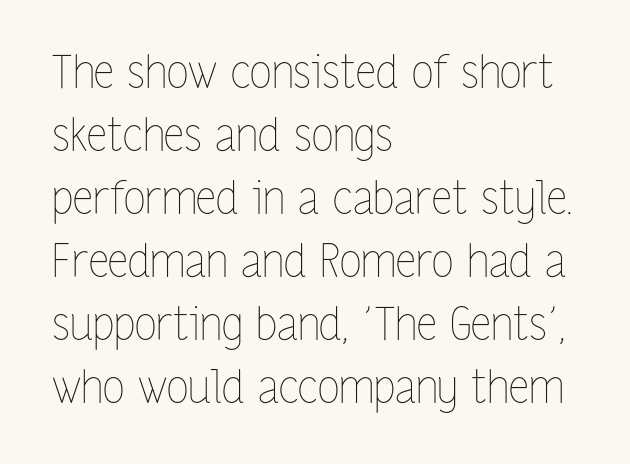
Descenders hang freely into open space. Counters stay open thanks to moderate or lighter strokes. This rendering leaves character spacing at its baseline value. Reading down the block, your eye returns to a fixed left position each line.
